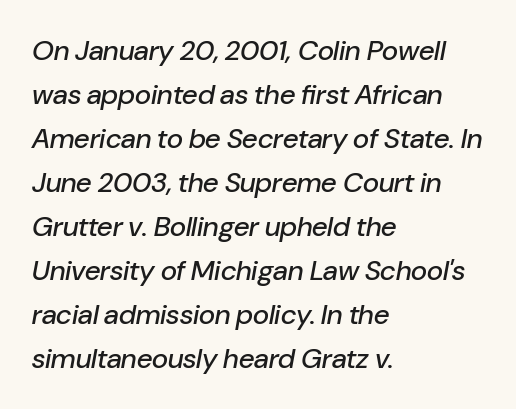
Any mark beneath the type? The region is blank. The text carries the slant typical of an italic or oblique font. The paragraph has a hard left edge and a soft right edge. Regular leading. The rendering uses natural spacing where letterforms have individual widths. What stands out about the letter spacing? Nothing — it is the standard amount.
